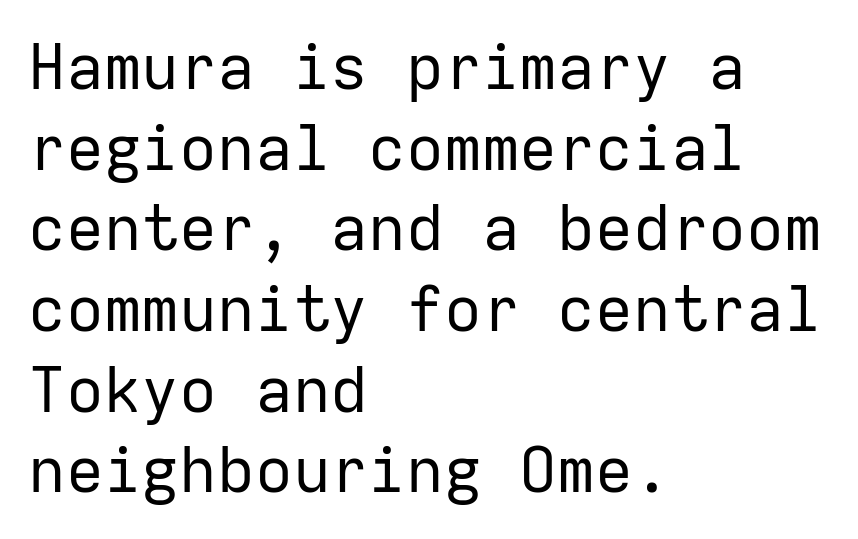
This is the regular roman posture of the typeface. Honestly, there is no underline to notice here at all. A light-to-regular cut is what we see here. The face used here is monospaced, like something from a code editor. What kind of face is this? One without serifs — a sans.
